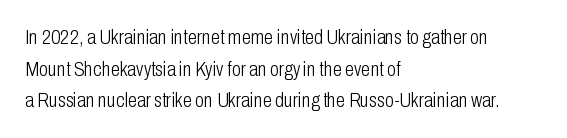
Style check: upright. Leftover space on each line is placed entirely after the last word. The rows are spaced the way most documents space them. The font is comparable to plain body text, perhaps lighter. Honestly, there is no underline to notice here at all. Nobody touched the tracking dial on this one.
